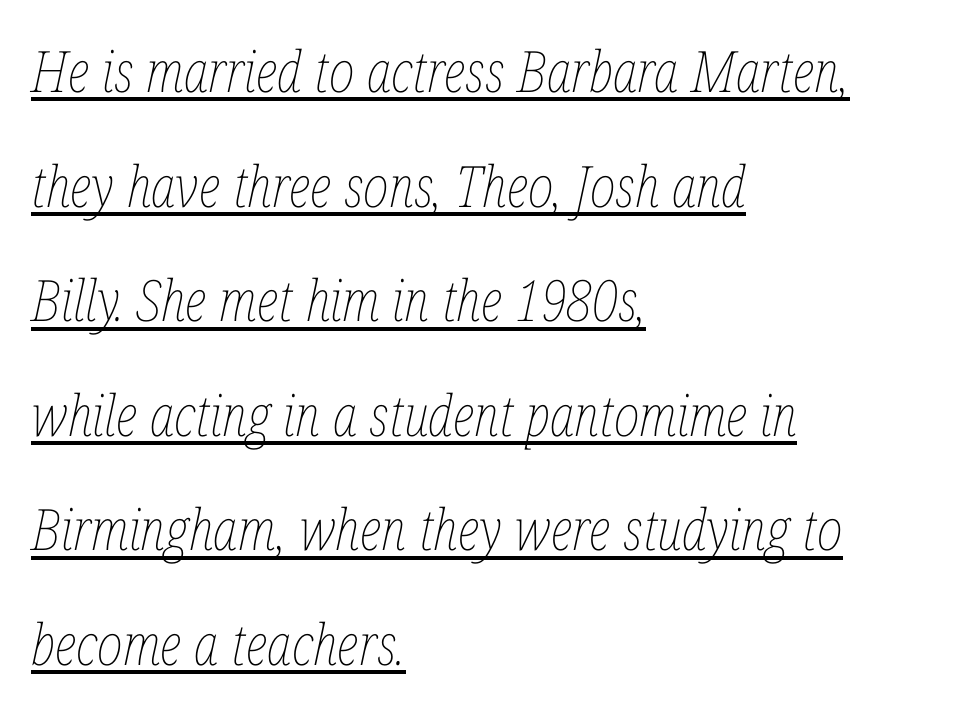
The image shows 57 px thin, condensed type, italic (leaning right); set left-aligned, loose line spacing (2.01x), normal letter spacing, underlined; low stroke contrast and a medium x-height.
